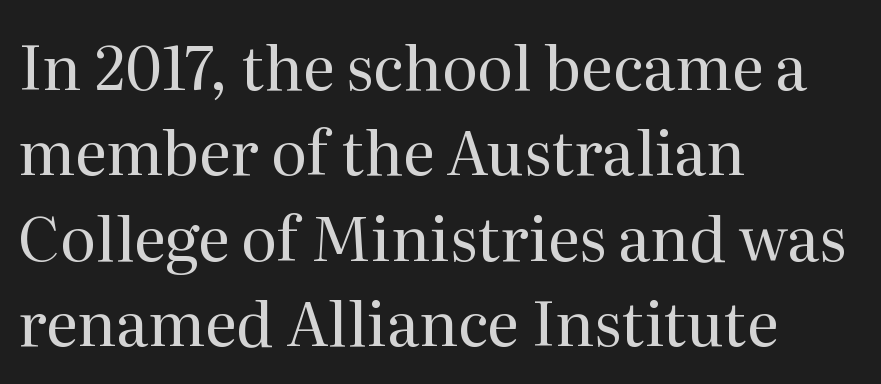
Q: Is the text bold? A: No.
Q: Is the text italic (slanted)? A: No, it is upright.
Q: Is the typeface a serif or a sans-serif typeface? A: Serif.
Q: Is the text underlined? A: No.
Q: How is the paragraph aligned? A: Left-aligned.
Q: Is the spacing between letters normal or unusually wide? A: Normal.
Q: Is the spacing between lines tight, normal or loose? A: Normal.
Q: Width (condensed, normal, or wide)? A: Normal.
Q: Stroke contrast? A: Medium.
Q: x-height? A: Medium.
Q: Monospaced? A: No.
